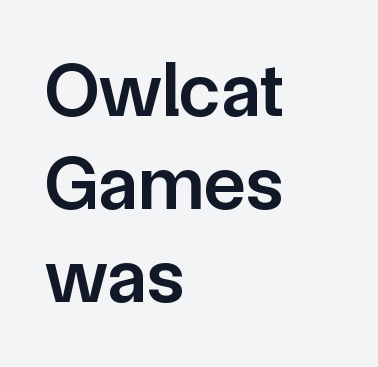
The image shows 77 px semibold sans-serif type, upright; set left-aligned, line spacing 1.21x, normal letter spacing, not underlined; low stroke contrast and a medium x-height.
